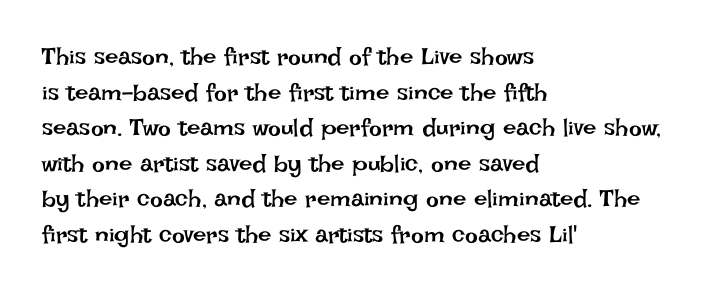
Q: Is the text bold? A: No.
Q: Is the text italic (slanted)? A: No, it is upright.
Q: Is the text underlined? A: No.
Q: How is the paragraph aligned? A: Left-aligned.
Q: Is the spacing between letters normal or unusually wide? A: Normal.
Q: Is the spacing between lines tight, normal or loose? A: Normal.
